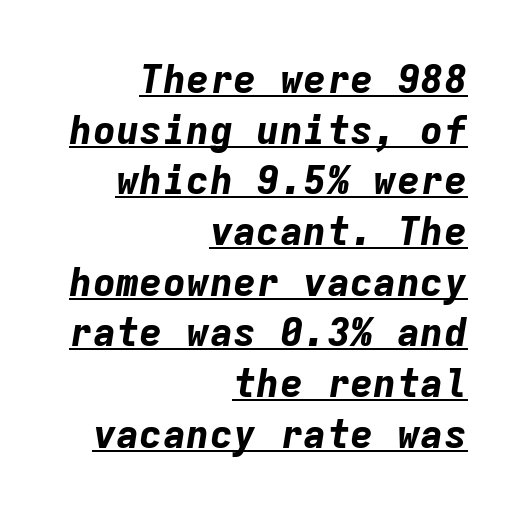
Look at the stroke-to-counter ratio: heavy, a bold. An italicized treatment has been applied to the whole sample. There is no visible air inserted between adjacent glyphs. This rendering features underlined lettering. The block of text has a typical density, with ordinary space between rows. Right-aligned paragraph, ragged on the left.
